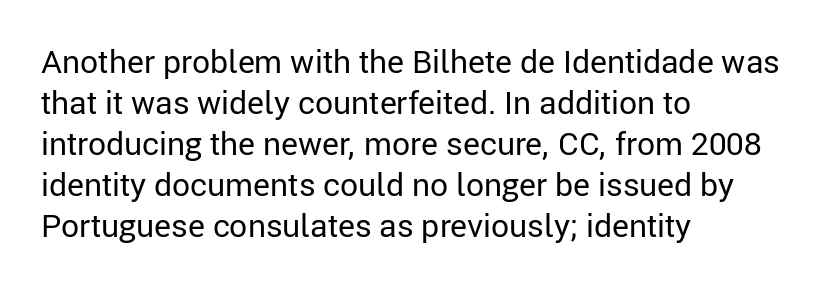
{"serif": "no", "italic": "no", "bold": "no", "weight": "regular", "width": "normal", "stroke_contrast": "low", "x_height": "medium", "monospaced": "no", "underline": "no", "align": "left", "line_spacing": "normal", "line_spacing_ratio": 1.28, "letter_spacing": "normal", "letter_spacing_em": 0.0, "glyph_px": 32}
